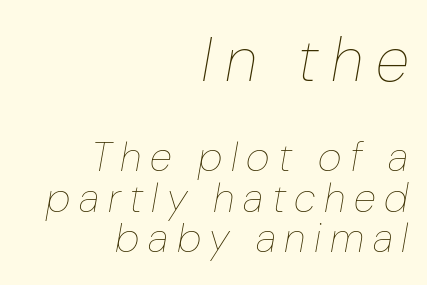
The image shows 62 px thin type, italic (leaning right); set right-aligned, tight line spacing (0.99x), unusually wide letter spacing (+0.21 em), not underlined; the first (top) block is 1.51x larger; low stroke contrast and a medium x-height.
